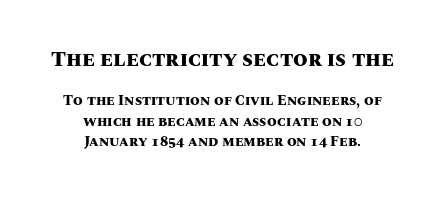
{"italic": "no", "bold": "yes", "underline": "no", "align": "center", "line_spacing": "normal", "line_spacing_ratio": 1.46, "letter_spacing": "normal", "letter_spacing_em": 0.0, "larger_block": "first", "size_ratio": 1.5, "glyph_px": 21}
